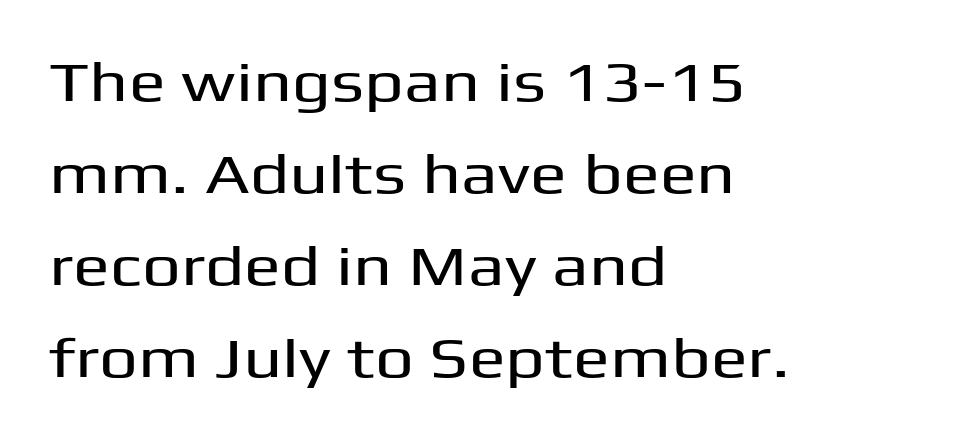
Q: Is the text italic (slanted)? A: No, it is upright.
Q: Is the typeface a serif or a sans-serif typeface? A: Sans-serif.
Q: Is the text underlined? A: No.
Q: How is the paragraph aligned? A: Left-aligned.
Q: Is the spacing between letters normal or unusually wide? A: Normal.
Q: Is the spacing between lines tight, normal or loose? A: Normal.
Q: Width (condensed, normal, or wide)? A: Wide.
Q: Stroke contrast? A: Medium.
Q: x-height? A: Medium.
Q: Monospaced? A: No.
